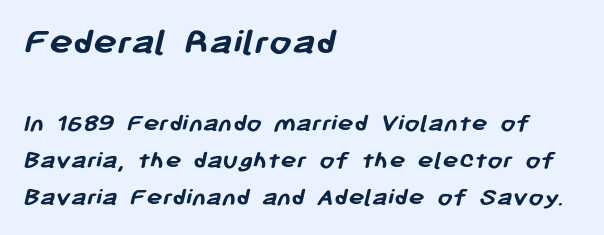
Q: Is the text bold? A: Yes.
Q: Is the typeface a serif or a sans-serif typeface? A: Sans-serif.
Q: Is the text underlined? A: No.
Q: How is the paragraph aligned? A: Left-aligned.
Q: Is the spacing between letters normal or unusually wide? A: Normal.
Q: Is the spacing between lines tight, normal or loose? A: Normal.
Q: Which block of text is set in a larger size, the first (top) or the second (bottom)? A: The first (top) one.
Q: Width (condensed, normal, or wide)? A: Normal.
Q: Stroke contrast? A: Low.
Q: x-height? A: Medium.
Q: Monospaced? A: No.
